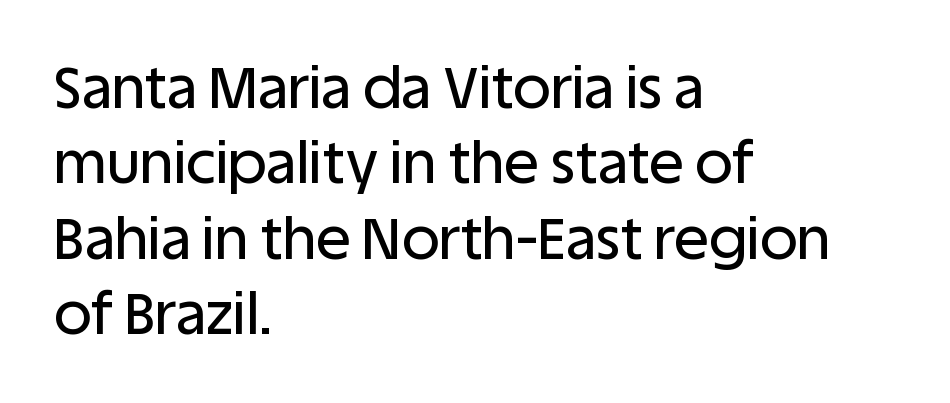
Line beginnings align vertically; line endings do not. Posture: straight, roman, zero tilt. The space between consecutive lines is moderate. What kind of face is this? One without serifs — a sans.
